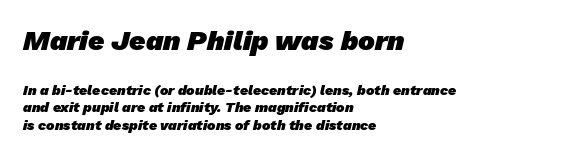
Alignment: flush left. Here the glyphs are tracked normally, forming tight word shapes. Bare-footed words on every line. Letterform terminals end flat and unadorned throughout the passage. On the weight axis this lands at bold, roughly 700. These lines sit exactly where default settings would place them.
